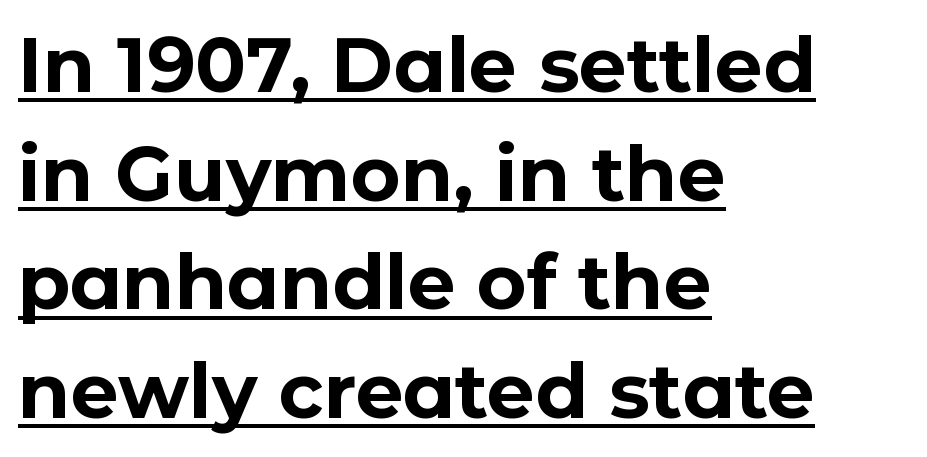
Q: Is the text bold? A: Yes.
Q: Is the text italic (slanted)? A: No, it is upright.
Q: Is the typeface a serif or a sans-serif typeface? A: Sans-serif.
Q: Is the text underlined? A: Yes.
Q: How is the paragraph aligned? A: Left-aligned.
Q: Is the spacing between letters normal or unusually wide? A: Normal.
Q: Is the spacing between lines tight, normal or loose? A: Normal.
Q: Width (condensed, normal, or wide)? A: Normal.
Q: Stroke contrast? A: Low.
Q: x-height? A: Medium.
Q: Monospaced? A: No.
